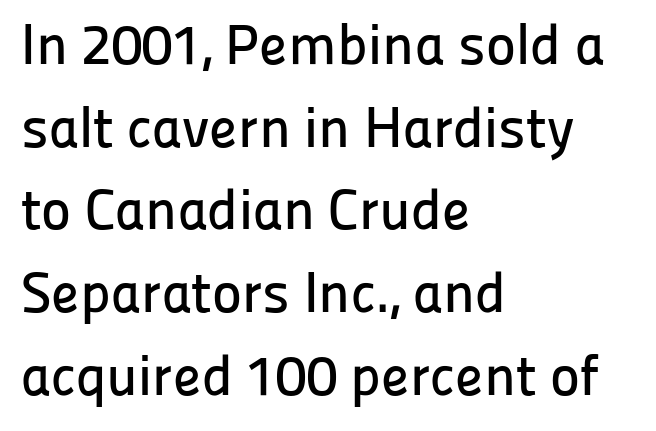
A roman cut, with each character standing at attention. Letters rest on an invisible, unmarked baseline. One glance says typical: line gaps are just what's usual. Does the type have serifs? No, each stem ends abruptly. The rendering uses natural spacing where letterforms have individual widths.
